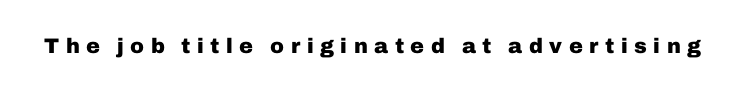
The image shows 21 px bold type, upright; set unusually wide letter spacing (+0.31 em), not underlined.
